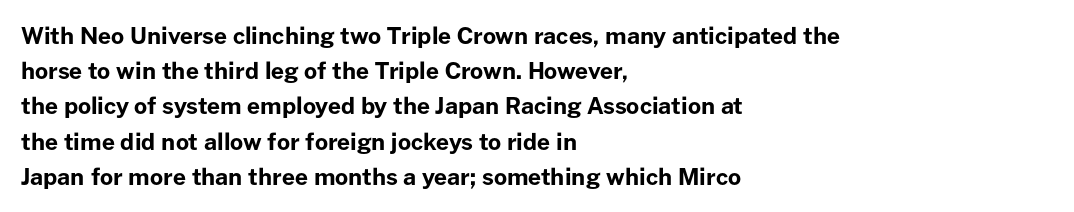
Each new line begins a customary step beneath the previous one. This rendering leaves character spacing at its baseline value. The lettering stays uniformly vertical, giving the passage a roman look. This rendering features lettering with no underline. A student would call this left alignment; a typographer would say flush left, rag right. Is the type bold? Yes — the strokes are clearly thick and heavy.
